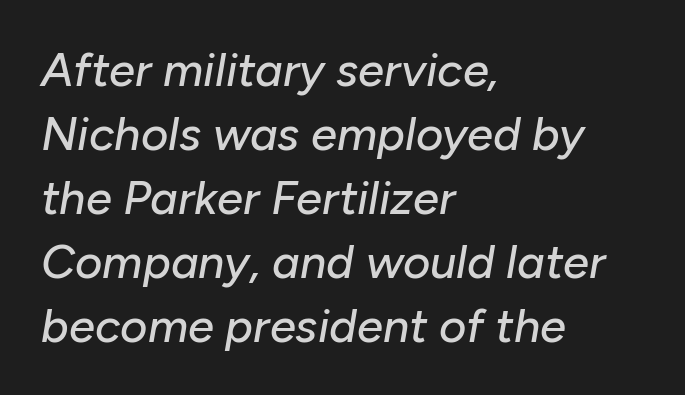
Descenders hang freely into open space. A typesetter would call this proportional, since set widths differ per character. Characters are canted at an angle relative to the baseline's perpendicular. The rendering keeps characters at their native spacing.
